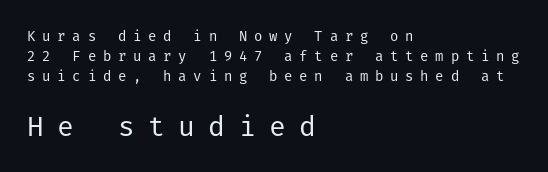
{"serif": "no", "italic": "no", "bold": "no", "weight": "regular", "width": "normal", "stroke_contrast": "low", "x_height": "medium", "underline": "no", "align": "left", "line_spacing": "normal", "line_spacing_ratio": 1.42, "letter_spacing": "wide", "letter_spacing_em": 0.48, "larger_block": "second", "size_ratio": 2.0, "glyph_px": 28}
